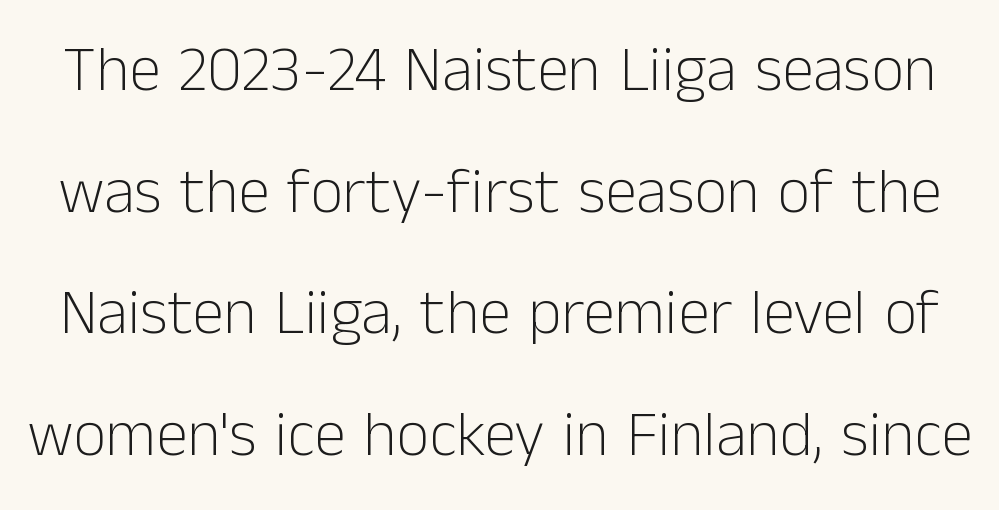
The image shows 64 px light sans-serif type, upright; set loose line spacing (1.9x), normal letter spacing, not underlined; low stroke contrast and a medium x-height.
